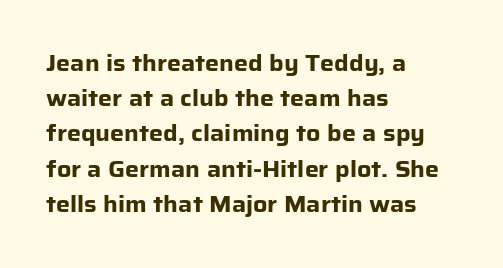
Every row of glyphs begins at an identical x-position on the left. Each word holds together tightly as a unit, with standard inter-letter gaps. What's the leading like? Ordinary, nothing unusual. Nope, not italic — everything's standing straight. The space directly below the letters is spotless.
